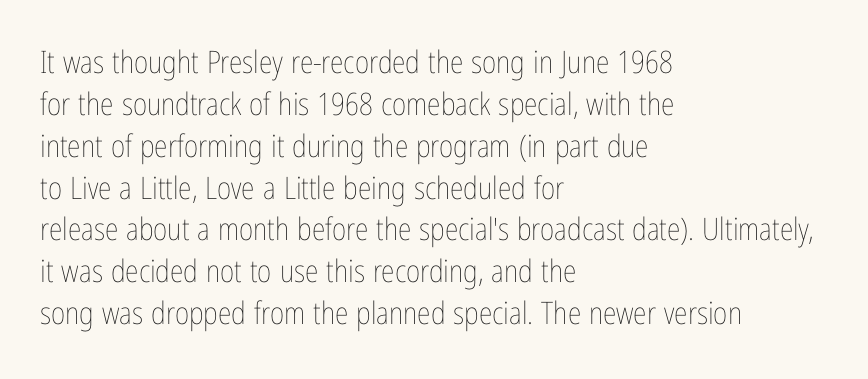
The image shows 31 px thin, condensed type, upright; set left-aligned, normal line spacing (1.35x), normal letter spacing, not underlined; low stroke contrast and a medium x-height.
